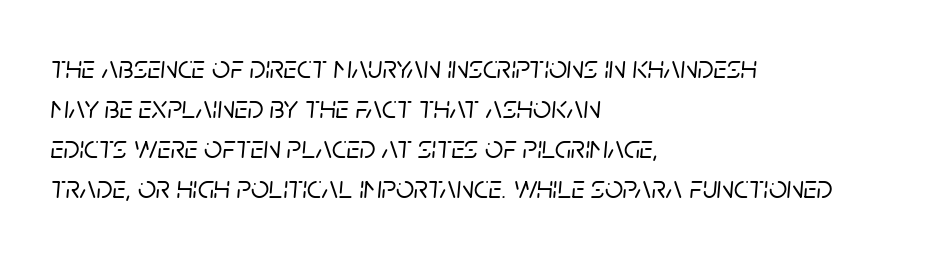
The image shows 32 px text type, italic (leaning right); set left-aligned, normal line spacing (1.25x), normal letter spacing, not underlined; low stroke contrast and a large x-height.
